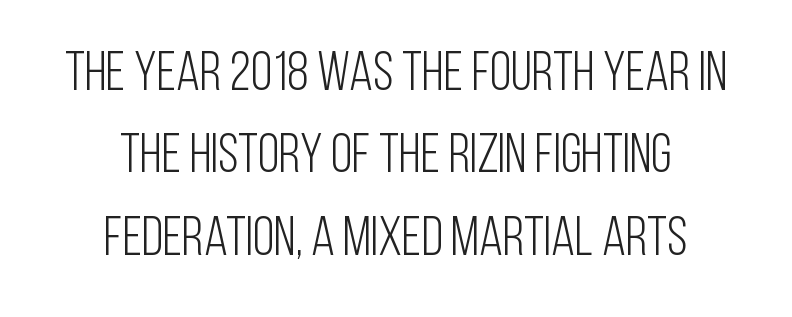
Varying glyph widths throughout — classic text-font behaviour. Is there much room between lines? A standard amount, neither cramped nor airy. Lines of text with bare space underneath. The paragraph shown floats in the horizontal middle. The face used here is rendered with its standard letterfit. Note: no serifs on the glyphs.
